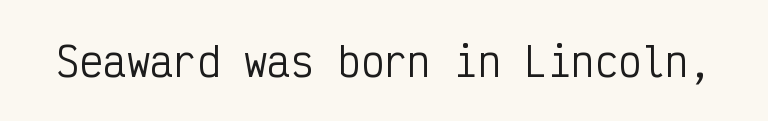
{"serif": "no", "italic": "no", "bold": "no", "weight": "regular", "width": "condensed", "stroke_contrast": "low", "x_height": "medium", "monospaced": "yes", "underline": "no", "letter_spacing": "normal", "letter_spacing_em": 0.0, "glyph_px": 39}
